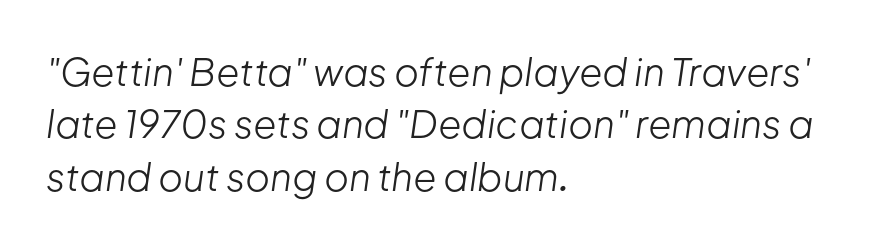
{"italic": "yes", "lean": "right", "slant_degrees": 8, "bold": "no", "weight": "light", "width": "normal", "stroke_contrast": "low", "x_height": "medium", "monospaced": "no", "underline": "no", "align": "left", "line_spacing": "normal", "line_spacing_ratio": 1.38, "letter_spacing": "normal", "letter_spacing_em": 0.0, "glyph_px": 38}
